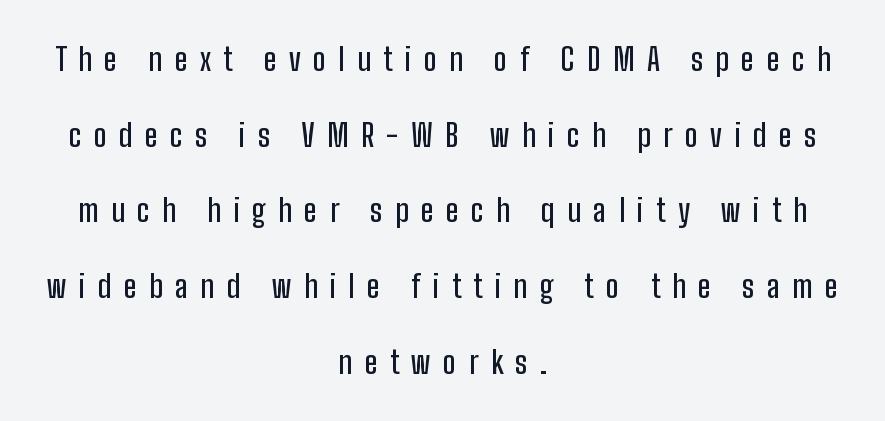
The passage shown is not underscored anywhere. This sample has the flowing, uneven cadence of proportional lettering. Successive baselines arrive slowly, with a big drop between each. Short and long lines alike share a common midpoint.
